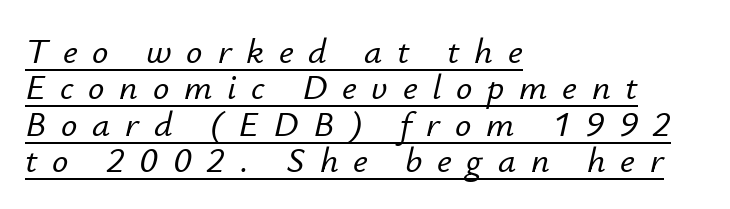
{"italic": "yes", "lean": "right", "slant_degrees": 12, "width": "normal", "stroke_contrast": "low", "x_height": "small", "monospaced": "no", "underline": "yes", "align": "left", "line_spacing": "tight", "line_spacing_ratio": 1.01, "letter_spacing": "wide", "letter_spacing_em": 0.41, "glyph_px": 36}
